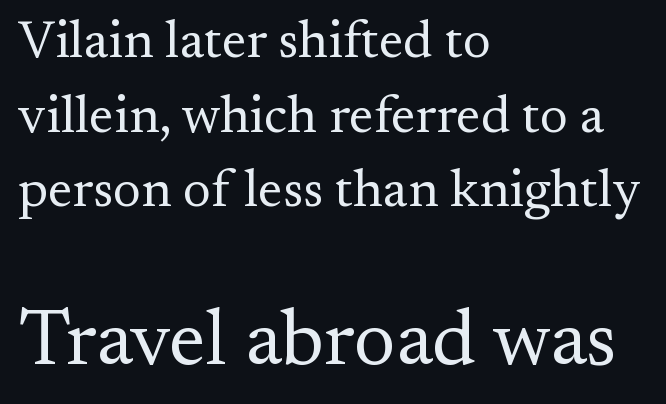
Q: Is the text bold? A: No.
Q: Is the text italic (slanted)? A: No, it is upright.
Q: Is the typeface a serif or a sans-serif typeface? A: Serif.
Q: Is the text underlined? A: No.
Q: How is the paragraph aligned? A: Left-aligned.
Q: Is the spacing between letters normal or unusually wide? A: Normal.
Q: Is the spacing between lines tight, normal or loose? A: Normal.
Q: Which block of text is set in a larger size, the first (top) or the second (bottom)? A: The second (bottom) one.
Q: Width (condensed, normal, or wide)? A: Normal.
Q: Stroke contrast? A: Medium.
Q: x-height? A: Small.
Q: Monospaced? A: No.
